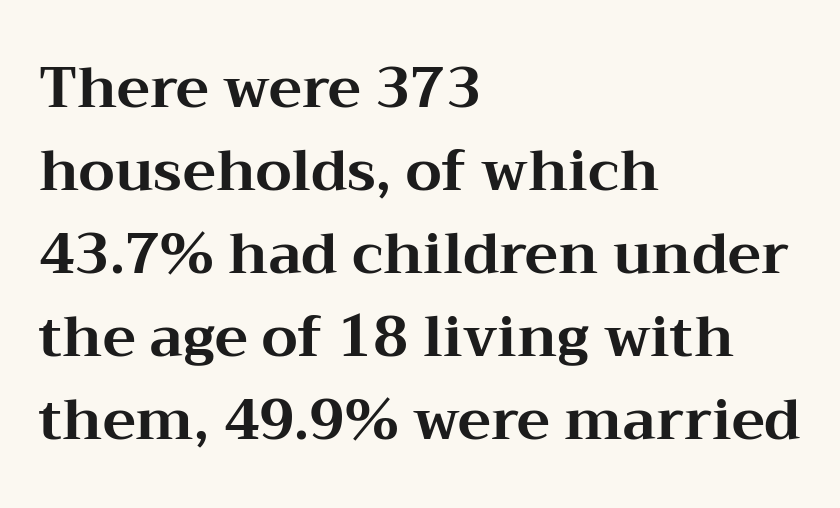
{"serif": "yes", "italic": "no", "bold": "yes", "weight": "bold", "width": "wide", "stroke_contrast": "medium", "x_height": "medium", "monospaced": "no", "underline": "no", "align": "left", "line_spacing": "normal", "line_spacing_ratio": 1.48, "letter_spacing": "normal", "letter_spacing_em": 0.0, "glyph_px": 56}
